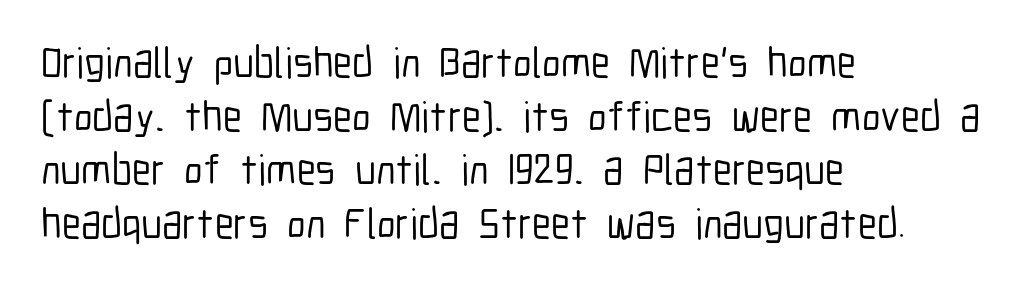
The typesetter chose a ragged-right arrangement here. Each word holds together tightly as a unit, with standard inter-letter gaps. Vertically, the passage feels balanced, rows spaced as you'd expect. Rule under the text: the space is simply empty. Regarding serifs, this sample does without them. The letters advance in unequal steps, a hallmark of proportional type.
